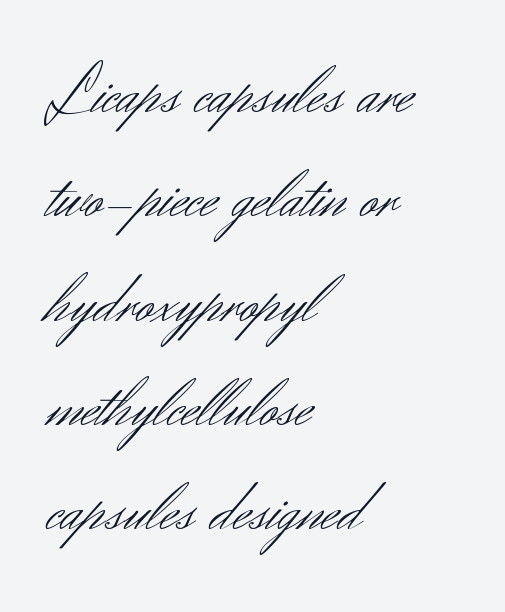
The image shows 71 px light sans-serif type; set left-aligned, normal line spacing (1.47x), normal letter spacing, not underlined; medium stroke contrast and a small x-height.
